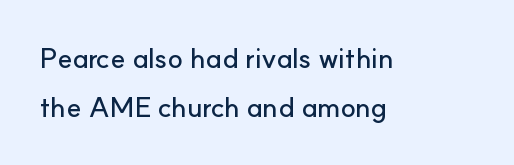
{"serif": "no", "italic": "no", "width": "normal", "stroke_contrast": "low", "x_height": "small", "monospaced": "no", "underline": "no", "align": "left", "line_spacing_ratio": 1.75, "letter_spacing": "normal", "letter_spacing_em": 0.0, "glyph_px": 28}
